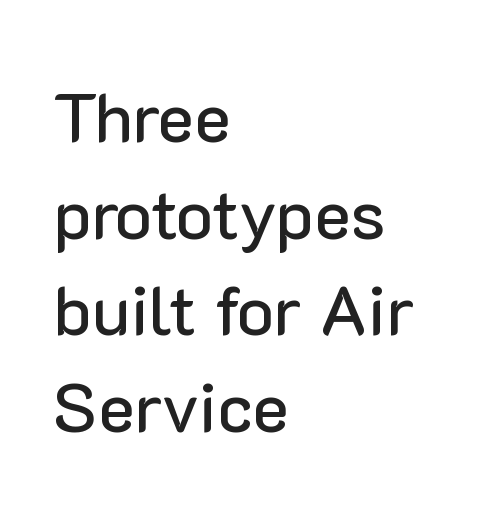
Leftover space on each line is placed entirely after the last word. This rendering features lettering with no underline. The rendering uses a moderate line-height, typical for paragraphs. The letters advance in unequal steps, a hallmark of proportional type. The typography opts for an upright posture over an oblique one. You can tell from the bare stems that sans-serif type was used.
